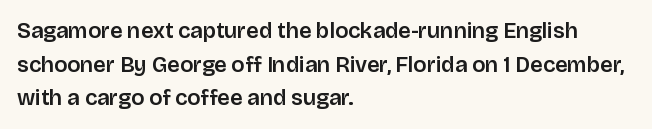
Q: Is the text italic (slanted)? A: No, it is upright.
Q: Is the text underlined? A: No.
Q: How is the paragraph aligned? A: Left-aligned.
Q: Is the spacing between letters normal or unusually wide? A: Normal.
Q: Is the spacing between lines tight, normal or loose? A: Normal.
